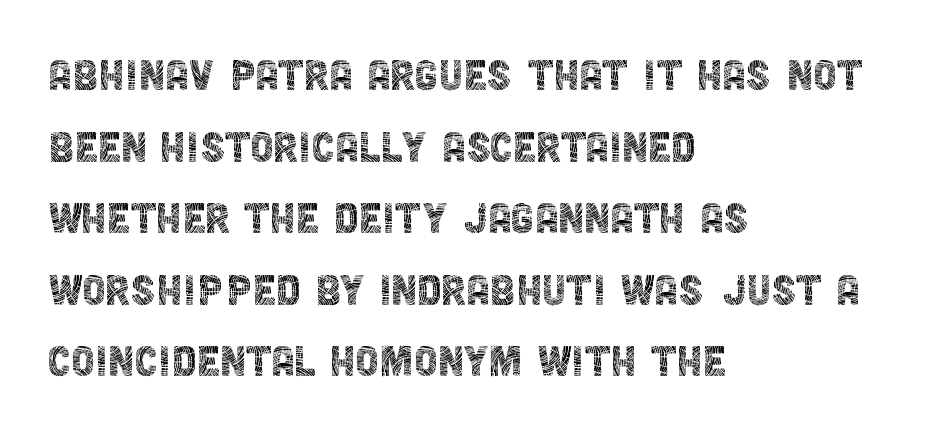
Proportional: the letters do not fall into vertical columns. Horizontal bands of white between lines are of average thickness. Typographically, this falls in the sans-serif category. Does the lettering tilt? It doesn't — this is upright. The gap between lines stays unmarked.
